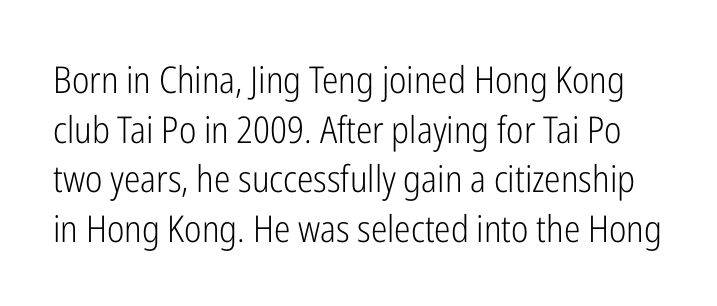
The typesetting does not lean heavy: it is not bold. The block of text has a typical density, with ordinary space between rows. Quick note: underline off. Does extra space separate the letters? No, they use regular spacing.
